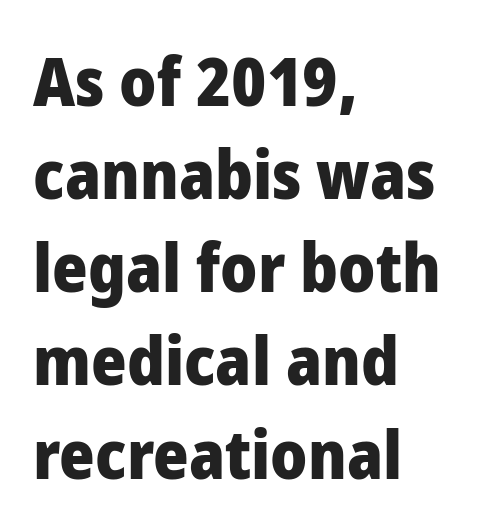
Q: Is the text bold? A: Yes.
Q: Is the text italic (slanted)? A: No, it is upright.
Q: Is the typeface a serif or a sans-serif typeface? A: Sans-serif.
Q: Is the text underlined? A: No.
Q: How is the paragraph aligned? A: Left-aligned.
Q: Is the spacing between letters normal or unusually wide? A: Normal.
Q: Is the spacing between lines tight, normal or loose? A: Normal.
Q: Width (condensed, normal, or wide)? A: Normal.
Q: Stroke contrast? A: Low.
Q: x-height? A: Medium.
Q: Monospaced? A: No.
